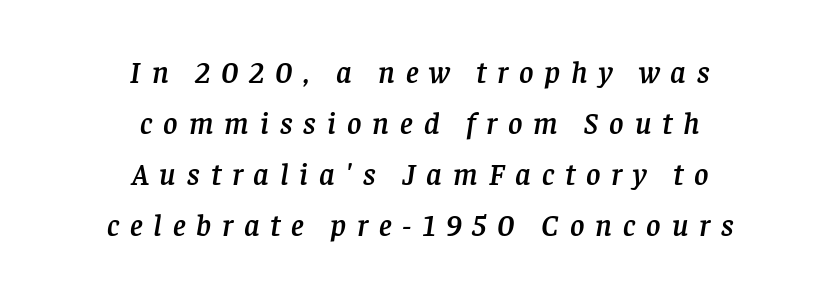
The image shows 31 px serif type, italic (leaning right); set centered, normal line spacing (1.65x), unusually wide letter spacing (+0.35 em), not underlined; low stroke contrast and a large x-height.
